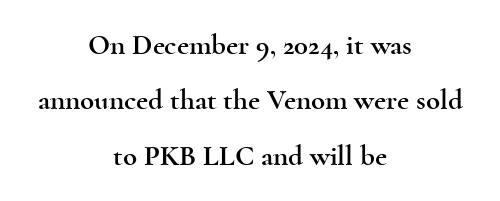
The image shows 29 px wide serif type, upright; set centered, loose line spacing (1.91x), normal letter spacing, not underlined; a small x-height.
